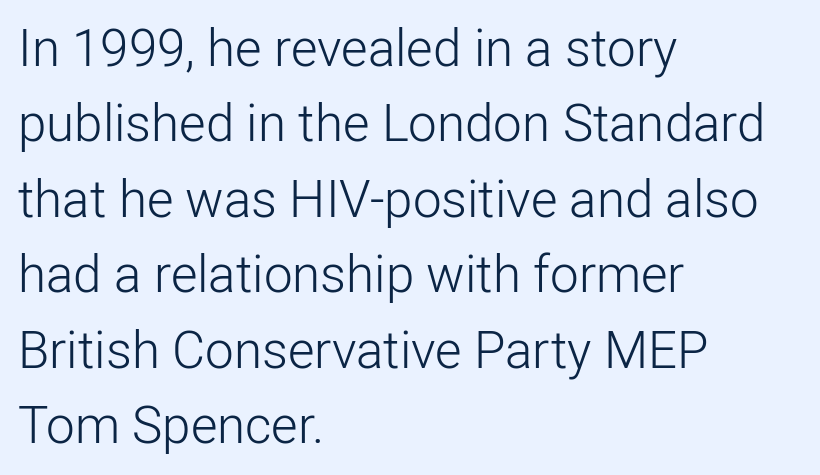
The image shows 51 px light sans-serif type, upright; set left-aligned, normal line spacing (1.48x), normal letter spacing, not underlined; low stroke contrast and a medium x-height.
